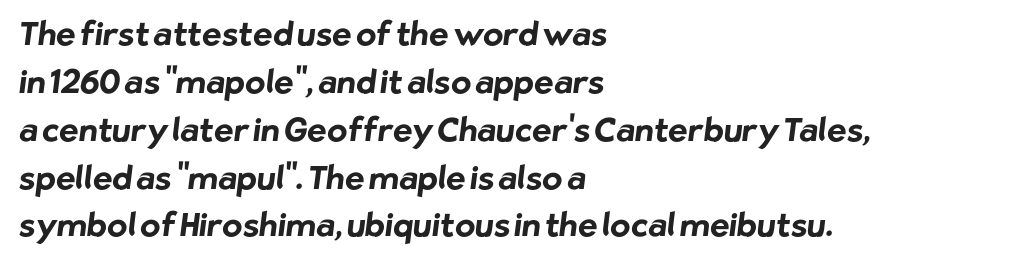
{"serif": "no", "bold": "yes", "weight": "bold", "width": "normal", "stroke_contrast": "low", "x_height": "medium", "monospaced": "no", "underline": "no", "align": "left", "line_spacing": "normal", "line_spacing_ratio": 1.45, "letter_spacing": "normal", "letter_spacing_em": 0.0, "glyph_px": 33}
